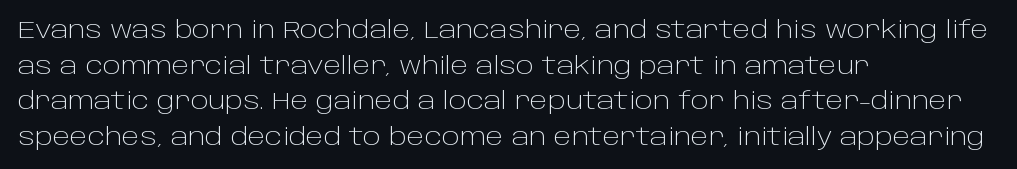
No italicization has been applied; the sample stays upright. Each line starts at the same left margin while the right side varies. Weight: regular or lighter. Compared with typical paragraphs, the rows here are spaced about the same. No extra tracking has been applied to these lines. Any mark beneath the type? The region is blank.
